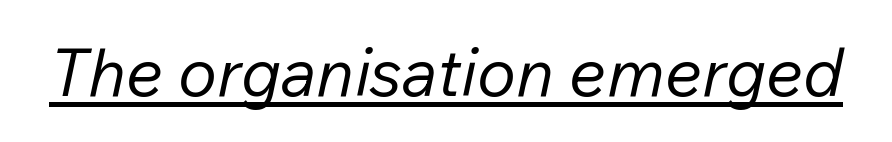
Q: Is the text bold? A: No.
Q: Is the text italic (slanted)? A: Yes, it leans right by about 12 degrees.
Q: Is the text underlined? A: Yes.
Q: Is the spacing between letters normal or unusually wide? A: Normal.
Q: Width (condensed, normal, or wide)? A: Normal.
Q: Stroke contrast? A: Low.
Q: x-height? A: Medium.
Q: Monospaced? A: No.
